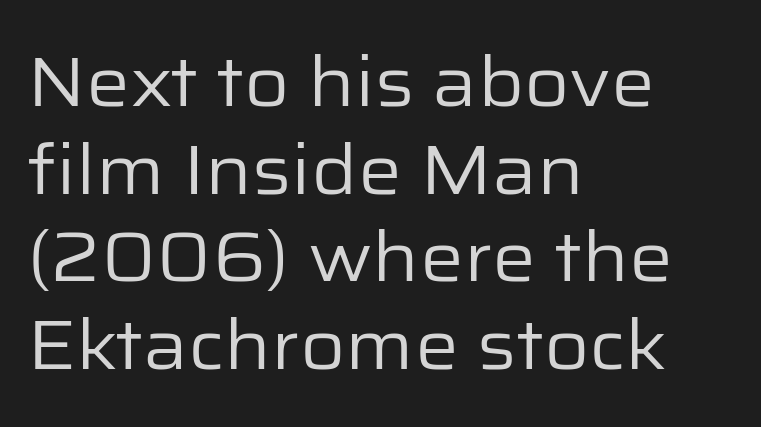
Q: Is the text bold? A: No.
Q: Is the text italic (slanted)? A: No, it is upright.
Q: Is the typeface a serif or a sans-serif typeface? A: Sans-serif.
Q: Is the text underlined? A: No.
Q: How is the paragraph aligned? A: Left-aligned.
Q: Is the spacing between letters normal or unusually wide? A: Normal.
Q: Is the spacing between lines tight, normal or loose? A: Normal.
Q: Width (condensed, normal, or wide)? A: Normal.
Q: Stroke contrast? A: Low.
Q: x-height? A: Medium.
Q: Monospaced? A: No.
